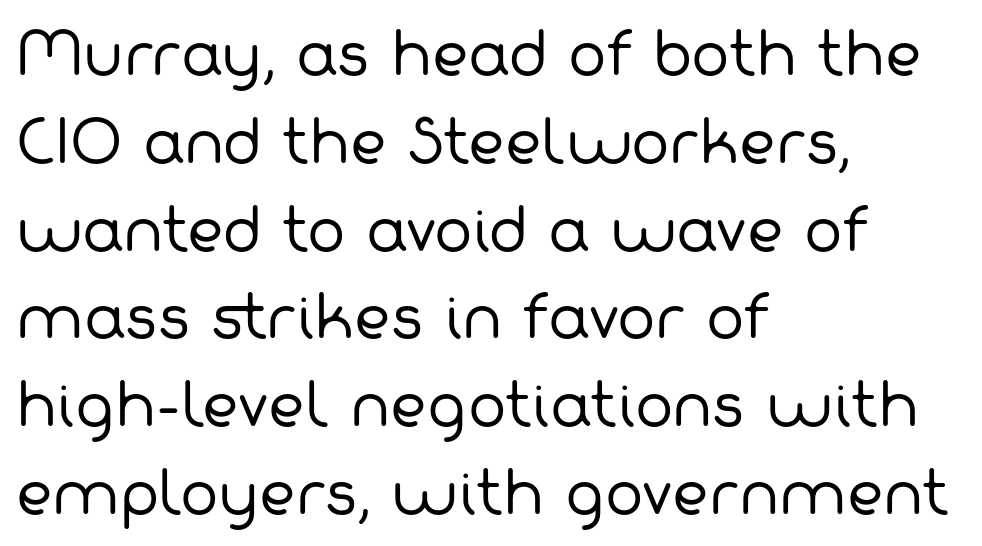
The image shows 57 px regular-weight sans-serif type; set left-aligned, normal line spacing (1.54x), normal letter spacing, not underlined; low stroke contrast and a medium x-height.
